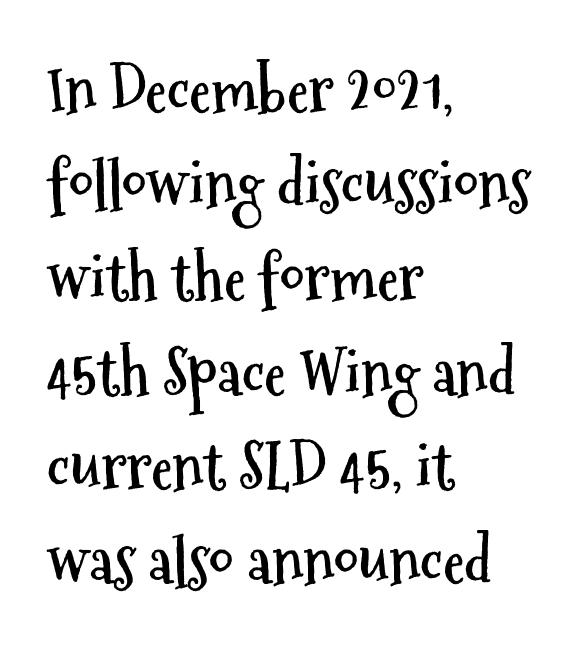
The image shows 62 px semibold, condensed sans-serif type, upright; set left-aligned, normal line spacing (1.52x), normal letter spacing, not underlined; medium stroke contrast and a medium x-height.
